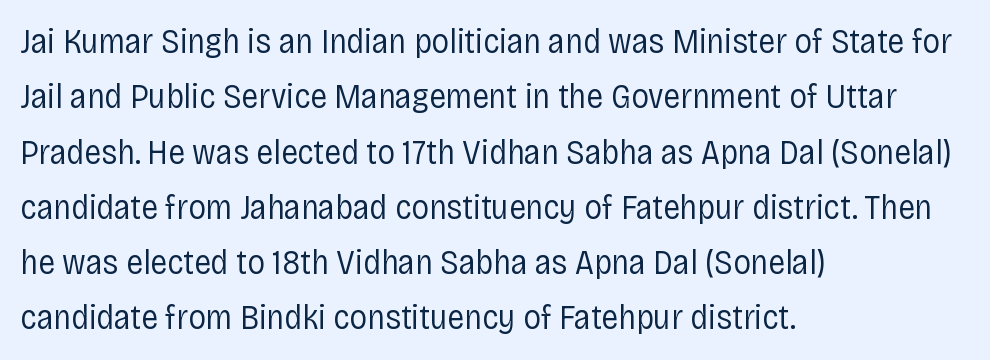
I'd call this a sans setting — the letters go barefoot. Underline: absent. The lines are quadded left. The typesetting does not lean heavy: it is not bold. In terms of letterspacing, this is plain default setting.
